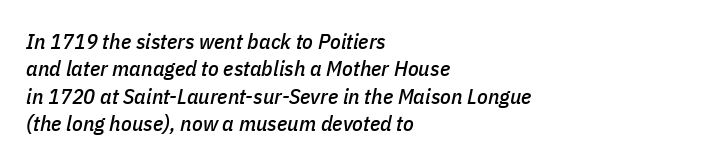
Q: Is the text italic (slanted)? A: Yes, it leans right by about 11 degrees.
Q: Is the text underlined? A: No.
Q: How is the paragraph aligned? A: Left-aligned.
Q: Is the spacing between letters normal or unusually wide? A: Normal.
